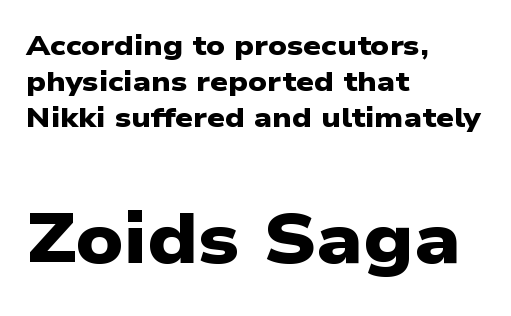
{"serif": "no", "bold": "yes", "weight": "heavy", "width": "wide", "stroke_contrast": "low", "x_height": "medium", "monospaced": "no", "underline": "no", "align": "left", "line_spacing": "normal", "line_spacing_ratio": 1.29, "letter_spacing": "normal", "letter_spacing_em": 0.0, "larger_block": "second", "size_ratio": 2.54, "glyph_px": 71}
